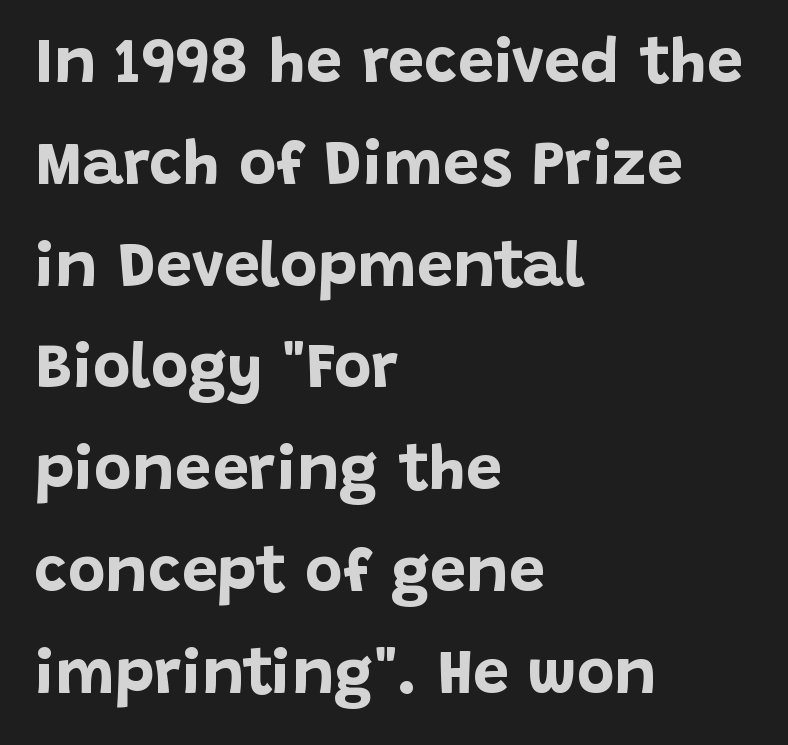
{"serif": "no", "italic": "no", "bold": "yes", "weight": "bold", "width": "normal", "stroke_contrast": "low", "x_height": "large", "monospaced": "no", "underline": "no", "align": "left", "line_spacing": "normal", "line_spacing_ratio": 1.59, "letter_spacing": "normal", "letter_spacing_em": 0.0, "glyph_px": 64}
